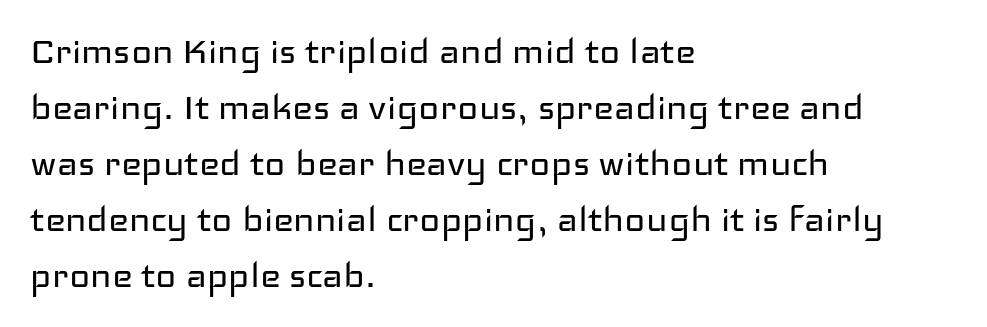
Varying glyph widths throughout — classic text-font behaviour. Stroke mass is kept to a normal reading level or below. The rendering uses a moderate line-height, typical for paragraphs. Honestly, there is no underline to notice here at all. Every stem runs plumb, perpendicular to the baseline. Observe the ordinary spacing: letters are neighbours, not strangers.
